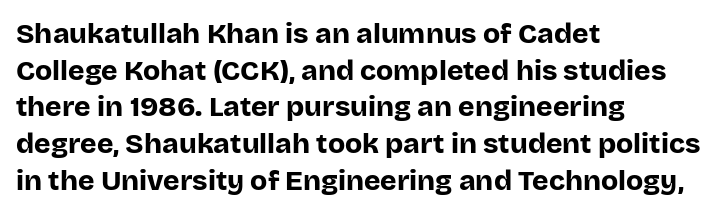
Q: Is the text bold? A: Yes.
Q: Is the text italic (slanted)? A: No, it is upright.
Q: Is the typeface a serif or a sans-serif typeface? A: Sans-serif.
Q: Is the text underlined? A: No.
Q: How is the paragraph aligned? A: Left-aligned.
Q: Is the spacing between letters normal or unusually wide? A: Normal.
Q: Is the spacing between lines tight, normal or loose? A: Normal.
Q: Width (condensed, normal, or wide)? A: Normal.
Q: Stroke contrast? A: Low.
Q: x-height? A: Large.
Q: Monospaced? A: No.
